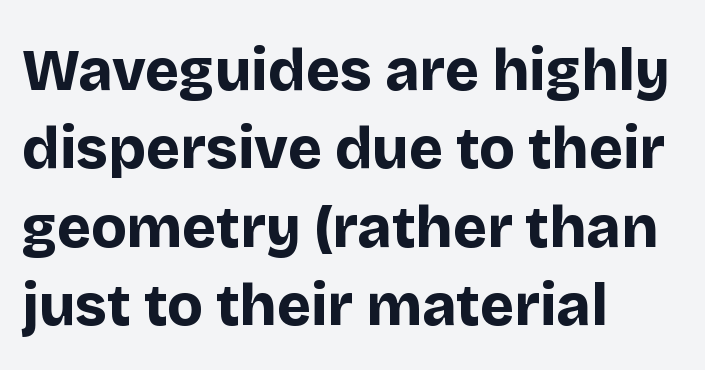
{"serif": "no", "italic": "no", "bold": "yes", "weight": "bold", "width": "normal", "stroke_contrast": "low", "x_height": "large", "monospaced": "no", "underline": "no", "align": "left", "line_spacing": "normal", "line_spacing_ratio": 1.35, "letter_spacing": "normal", "letter_spacing_em": 0.0, "glyph_px": 58}
